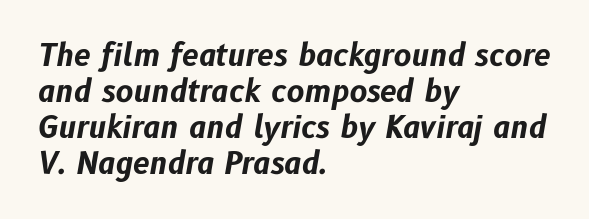
Q: Is the text bold? A: Yes.
Q: Is the text italic (slanted)? A: Yes, it leans right by about 10 degrees.
Q: Is the text underlined? A: No.
Q: How is the paragraph aligned? A: Left-aligned.
Q: Is the spacing between letters normal or unusually wide? A: Normal.
Q: Width (condensed, normal, or wide)? A: Normal.
Q: Stroke contrast? A: Low.
Q: x-height? A: Medium.
Q: Monospaced? A: No.
